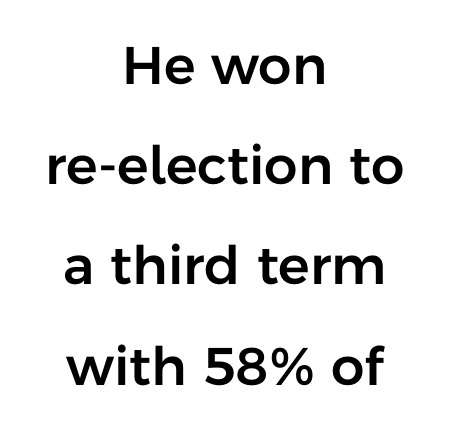
{"serif": "no", "italic": "no", "width": "normal", "stroke_contrast": "low", "x_height": "medium", "monospaced": "no", "underline": "no", "align": "center", "line_spacing_ratio": 1.89, "letter_spacing": "normal", "letter_spacing_em": 0.0, "glyph_px": 53}
